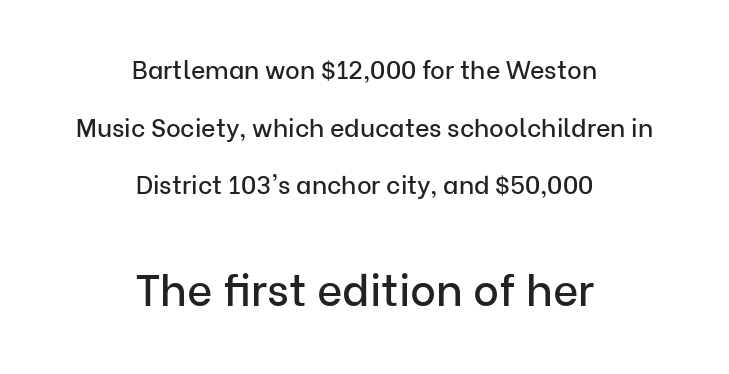
The image shows 44 px sans-serif type, upright; set centered, loose line spacing (2.31x), normal letter spacing, not underlined; the second (bottom) block is 1.76x larger; low stroke contrast and a medium x-height.
